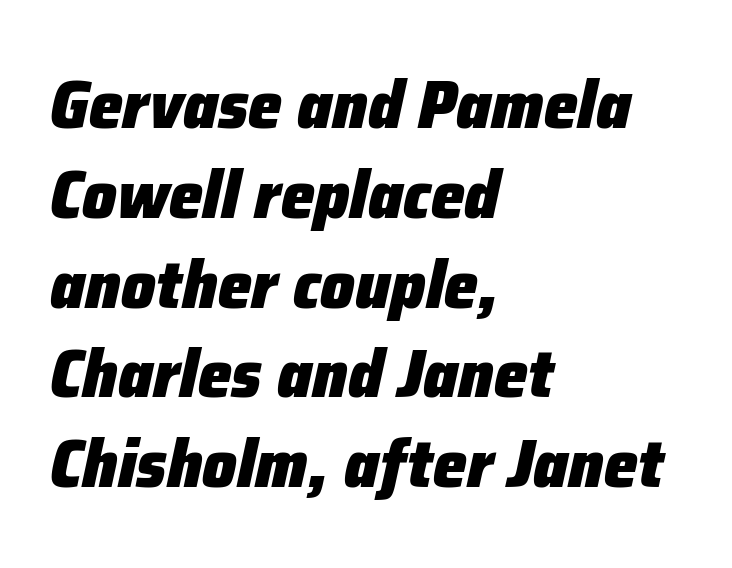
The image shows 68 px heavy type, italic (leaning right); set left-aligned, normal line spacing (1.32x), normal letter spacing, not underlined; low stroke contrast and a medium x-height.
